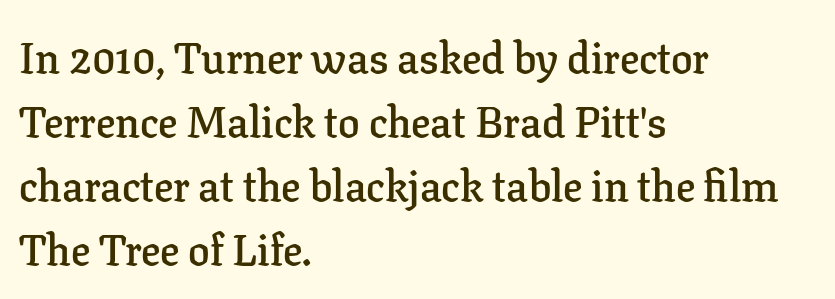
You can tell it's not italic because the verticals are truly vertical. Where is the straight margin? On the left. This sample uses plain, unmodified letter spacing. Descenders hang freely into open space. Font category for this specimen: serif. Each new line begins a customary step beneath the previous one.
